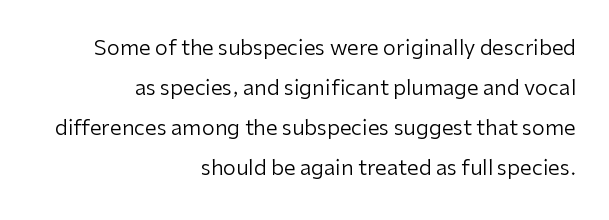
The image shows 21 px text type, upright; set right-aligned, loose line spacing (1.91x), normal letter spacing, not underlined.
